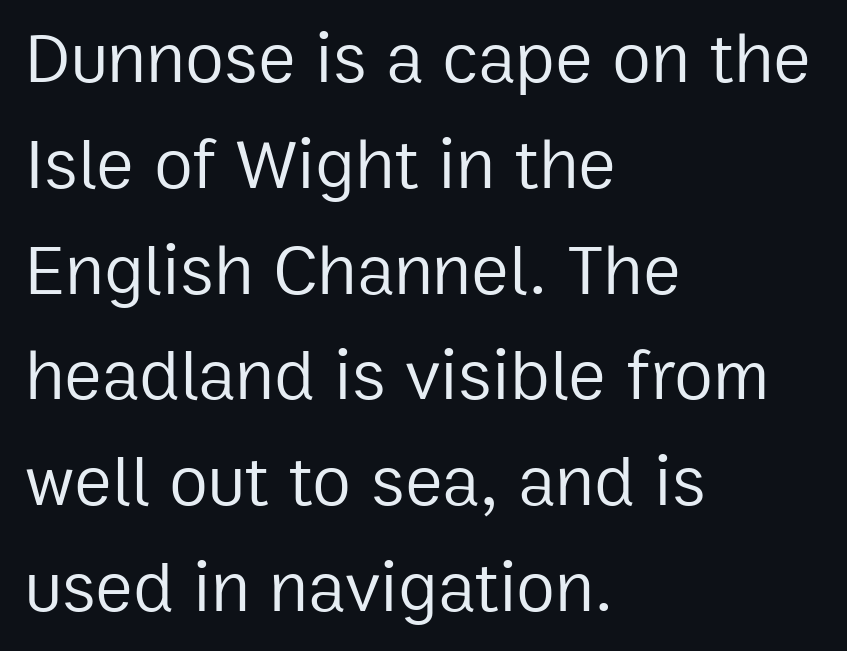
Q: Is the text bold? A: No.
Q: Is the text italic (slanted)? A: No, it is upright.
Q: Is the typeface a serif or a sans-serif typeface? A: Sans-serif.
Q: Is the text underlined? A: No.
Q: How is the paragraph aligned? A: Left-aligned.
Q: Is the spacing between letters normal or unusually wide? A: Normal.
Q: Is the spacing between lines tight, normal or loose? A: Normal.
Q: Width (condensed, normal, or wide)? A: Normal.
Q: Stroke contrast? A: Low.
Q: x-height? A: Medium.
Q: Monospaced? A: No.
